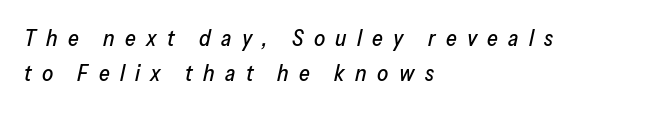
{"italic": "yes", "lean": "right", "slant_degrees": 13, "underline": "no", "align": "left", "line_spacing": "normal", "line_spacing_ratio": 1.61, "letter_spacing": "wide", "letter_spacing_em": 0.47, "glyph_px": 22}
